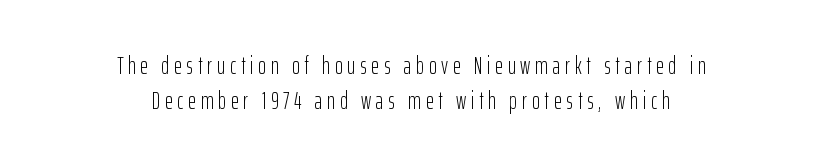
Q: Is the text bold? A: No.
Q: Is the text italic (slanted)? A: No, it is upright.
Q: Is the text underlined? A: No.
Q: How is the paragraph aligned? A: Centered.
Q: Is the spacing between letters normal or unusually wide? A: Unusually wide.
Q: Is the spacing between lines tight, normal or loose? A: Normal.
